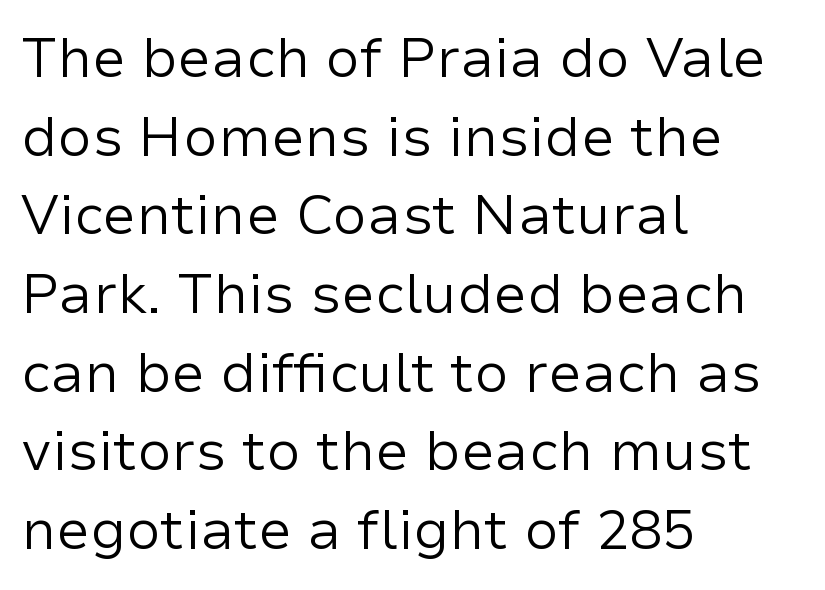
The image shows 55 px regular-weight sans-serif type, upright; set left-aligned, normal line spacing (1.43x), normal letter spacing, not underlined; low stroke contrast and a medium x-height.
